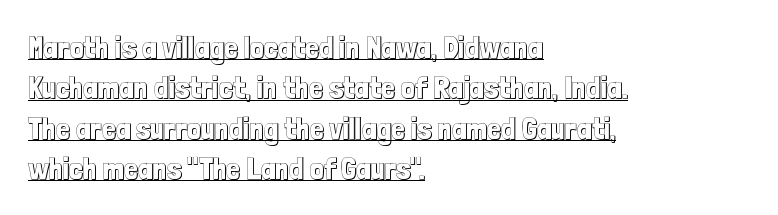
Q: Is the text italic (slanted)? A: No, it is upright.
Q: Is the text underlined? A: Yes.
Q: How is the paragraph aligned? A: Left-aligned.
Q: Is the spacing between letters normal or unusually wide? A: Normal.
Q: Is the spacing between lines tight, normal or loose? A: Normal.
Q: Width (condensed, normal, or wide)? A: Condensed.
Q: x-height? A: Medium.
Q: Monospaced? A: No.
